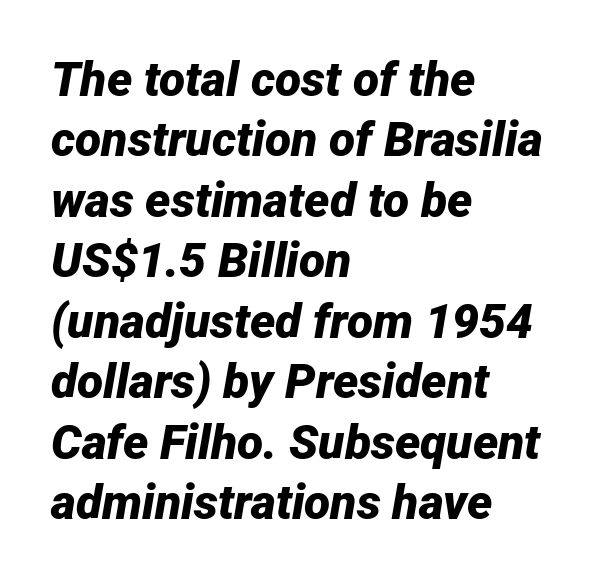
{"italic": "yes", "lean": "right", "slant_degrees": 12, "bold": "yes", "weight": "bold", "width": "normal", "stroke_contrast": "low", "x_height": "medium", "monospaced": "no", "underline": "no", "align": "left", "line_spacing": "normal", "line_spacing_ratio": 1.26, "letter_spacing": "normal", "letter_spacing_em": 0.0, "glyph_px": 48}
